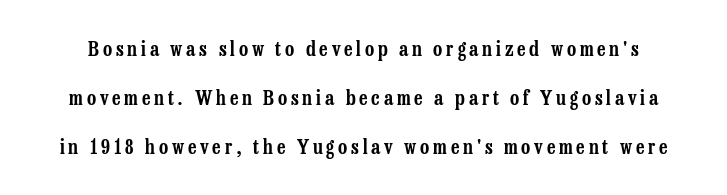
Q: Is the text italic (slanted)? A: No, it is upright.
Q: Is the text underlined? A: No.
Q: Is the spacing between lines tight, normal or loose? A: Loose.
